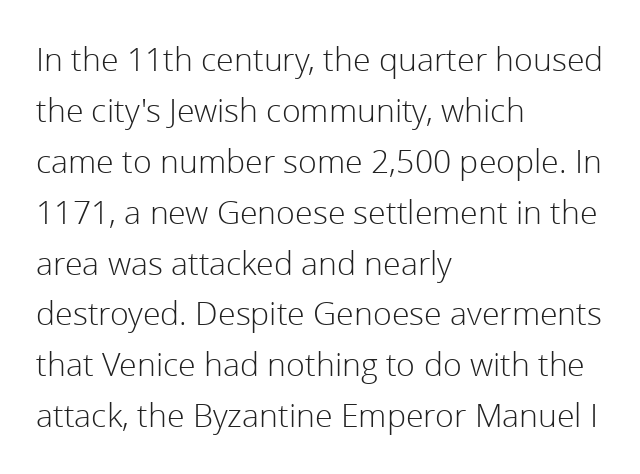
This is sans-serif lettering, the kind often seen on screens and signage. The face used here is proportionally spaced, like ordinary book or web type. One glance says typical: line gaps are just what's usual. Type without underlining. Unlike italic type, these characters show no tilt at all. A quiet, ordinary-to-light weight characterises the typeface.
